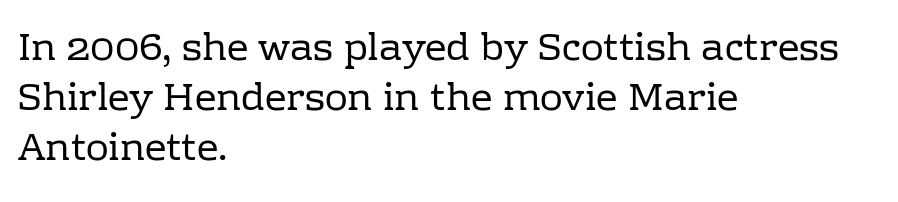
Q: Is the text bold? A: No.
Q: Is the text italic (slanted)? A: No, it is upright.
Q: Is the typeface a serif or a sans-serif typeface? A: Serif.
Q: Is the text underlined? A: No.
Q: How is the paragraph aligned? A: Left-aligned.
Q: Is the spacing between letters normal or unusually wide? A: Normal.
Q: Is the spacing between lines tight, normal or loose? A: Normal.
Q: Width (condensed, normal, or wide)? A: Normal.
Q: Stroke contrast? A: Low.
Q: x-height? A: Medium.
Q: Monospaced? A: No.
